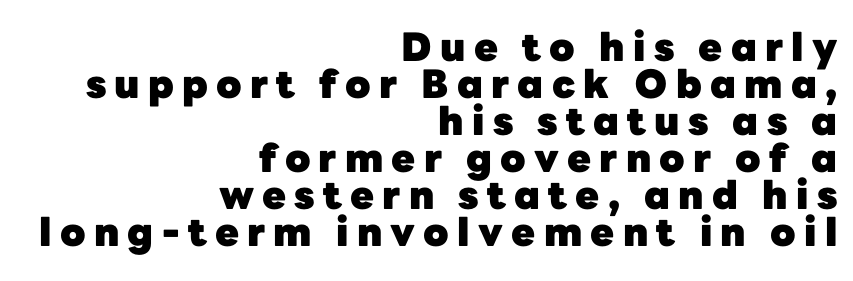
The image shows 39 px heavy sans-serif type, upright; set right-aligned, tight line spacing (0.95x), unusually wide letter spacing (+0.21 em), not underlined; low stroke contrast and a medium x-height.
